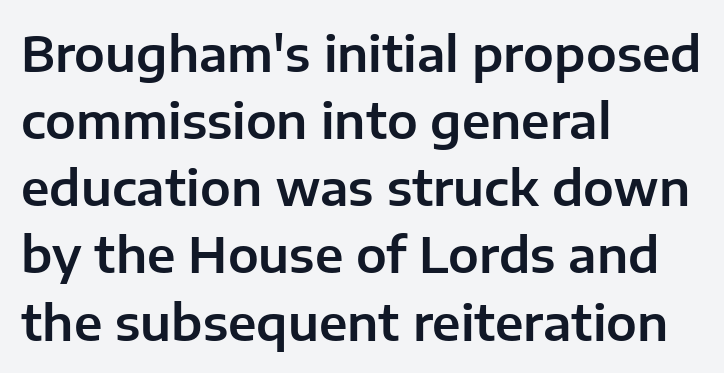
A roman cut, with each character standing at attention. Think of a printed novel: that variable character pitch is what you see here. Just letters on the line, the space beneath them empty. There is no visible air inserted between adjacent glyphs. Regarding serifs, this sample does without them. Leftover space on each line is placed entirely after the last word.
